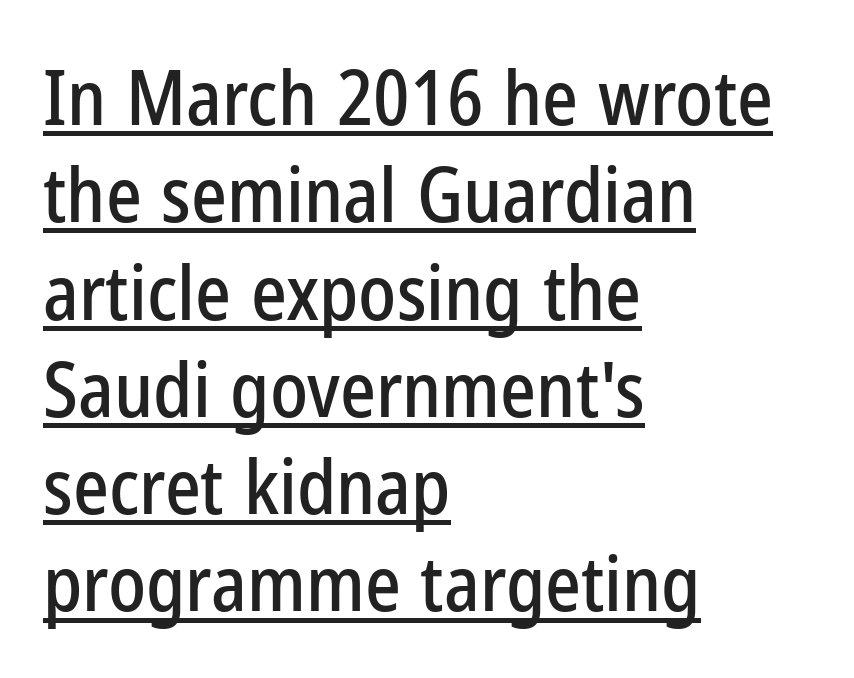
{"serif": "no", "italic": "no", "width": "condensed", "stroke_contrast": "low", "x_height": "medium", "monospaced": "no", "underline": "yes", "align": "left", "line_spacing": "normal", "line_spacing_ratio": 1.28, "letter_spacing": "normal", "letter_spacing_em": 0.0, "glyph_px": 76}
